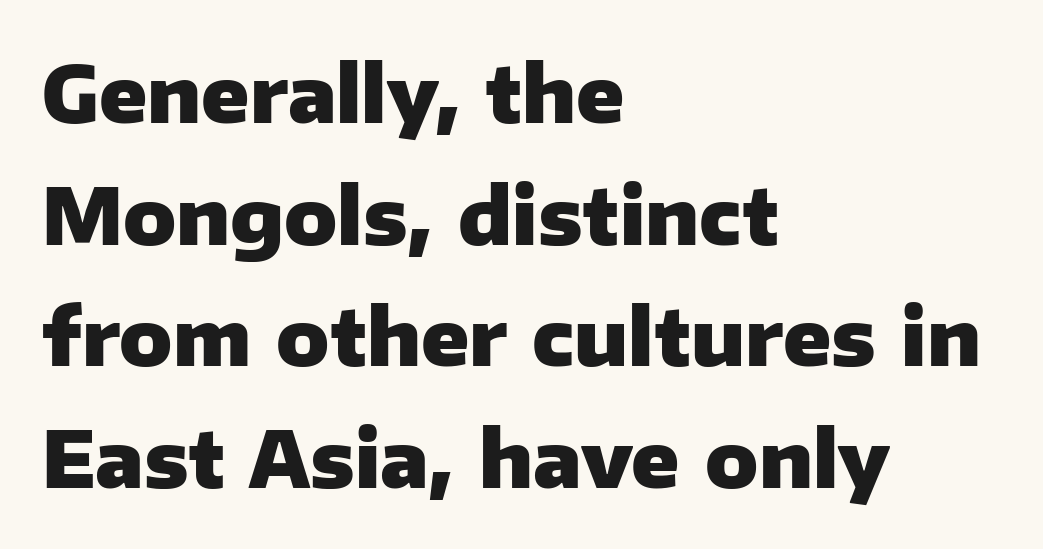
The image shows 78 px heavy sans-serif type, upright; set left-aligned, normal line spacing (1.56x), normal letter spacing, not underlined; low stroke contrast and a medium x-height.
